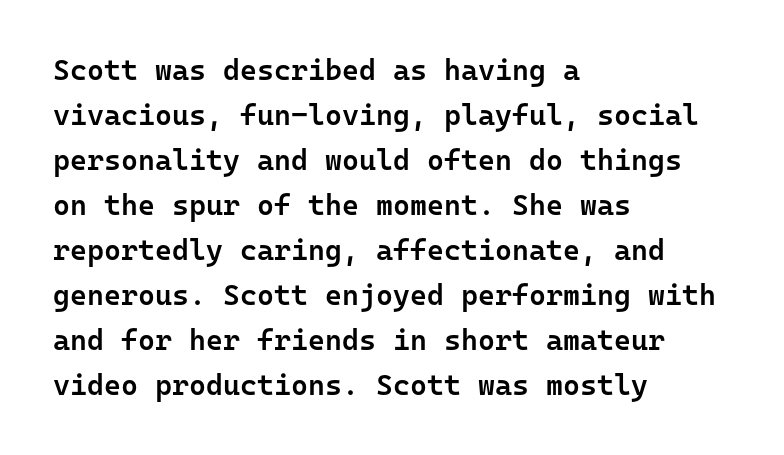
{"serif": "no", "italic": "no", "bold": "semi", "weight": "semibold", "width": "normal", "stroke_contrast": "low", "x_height": "medium", "monospaced": "yes", "underline": "no", "align": "left", "line_spacing": "normal", "line_spacing_ratio": 1.55, "letter_spacing": "normal", "letter_spacing_em": 0.0, "glyph_px": 29}
